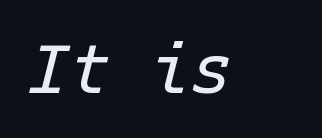
Q: Is the text bold? A: No.
Q: Is the text italic (slanted)? A: Yes, it leans right by about 15 degrees.
Q: Is the text underlined? A: No.
Q: Is the spacing between letters normal or unusually wide? A: Normal.
Q: Width (condensed, normal, or wide)? A: Normal.
Q: Stroke contrast? A: Low.
Q: x-height? A: Medium.
Q: Monospaced? A: Yes.
